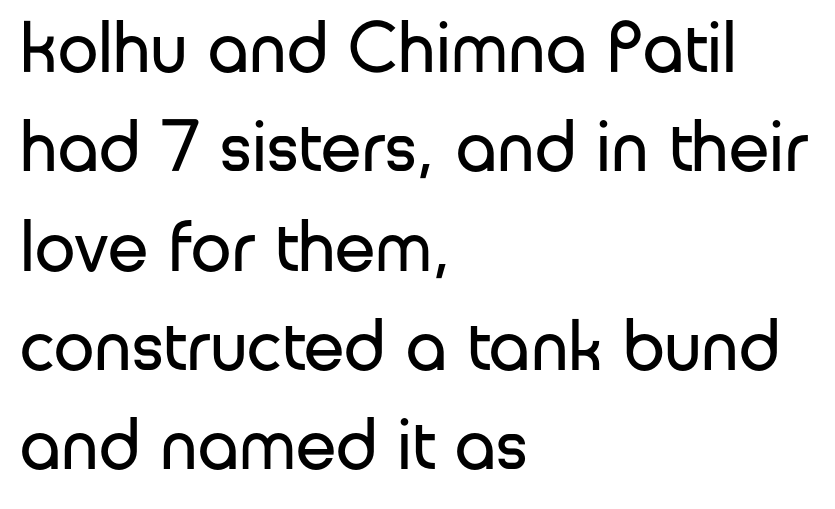
The lines in this sample share a left origin and differ only in where they stop. The passage shown has conventional tracking throughout. Character widths vary here, with narrow letters taking less room than wide ones. Nope, no serifs anywhere on these letters. Style check: upright.
